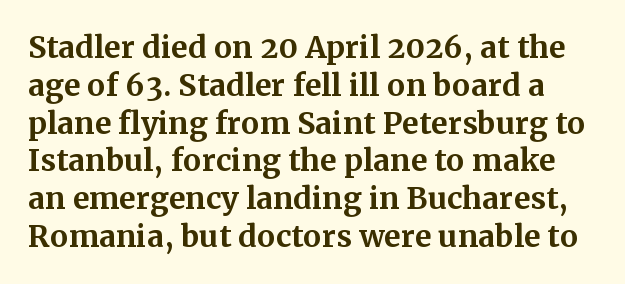
Q: Is the text bold? A: Yes.
Q: Is the text italic (slanted)? A: No, it is upright.
Q: Is the typeface a serif or a sans-serif typeface? A: Serif.
Q: Is the text underlined? A: No.
Q: Is the spacing between letters normal or unusually wide? A: Normal.
Q: Is the spacing between lines tight, normal or loose? A: Normal.
Q: Width (condensed, normal, or wide)? A: Normal.
Q: Stroke contrast? A: Medium.
Q: x-height? A: Medium.
Q: Monospaced? A: No.
